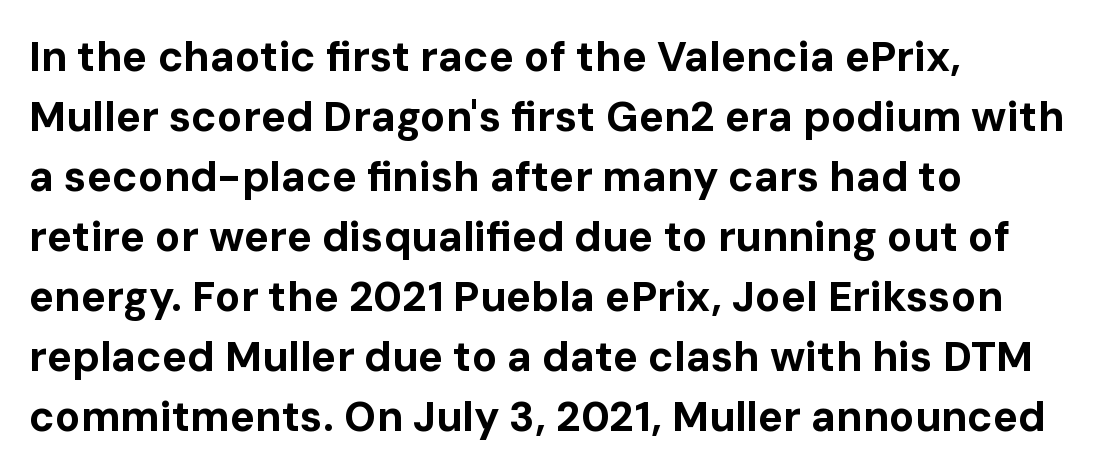
{"serif": "no", "italic": "no", "bold": "yes", "weight": "bold", "width": "normal", "stroke_contrast": "low", "x_height": "medium", "monospaced": "no", "underline": "no", "align": "left", "line_spacing": "normal", "line_spacing_ratio": 1.43, "letter_spacing": "normal", "letter_spacing_em": 0.0, "glyph_px": 42}
